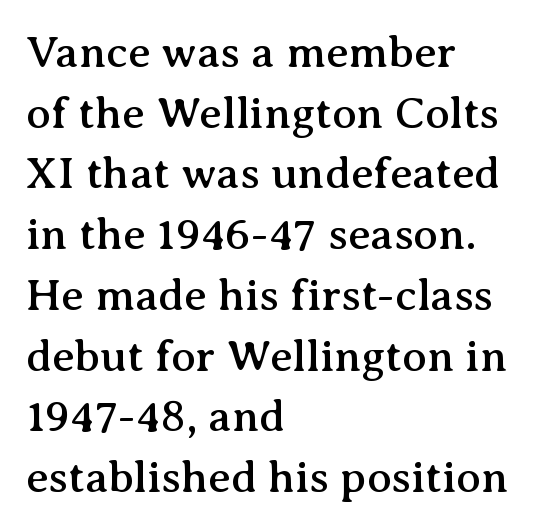
Proportional: the letters do not fall into vertical columns. The specimen omits any rule beneath the text block's lines. Rows of type keep a routine distance in the vertical direction. The horizontal fit of the characters is conventional and even.
